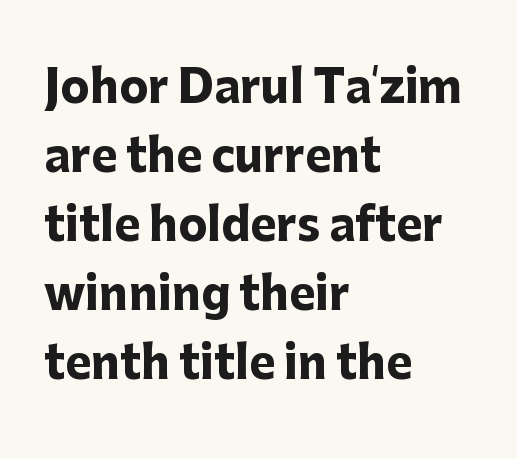
Typographic density is high because the face is bold. Bare-footed words on every line. Letter spacing: default. Vertical strokes here are truly vertical. A normal amount of white space separates one row of letters from the next.
